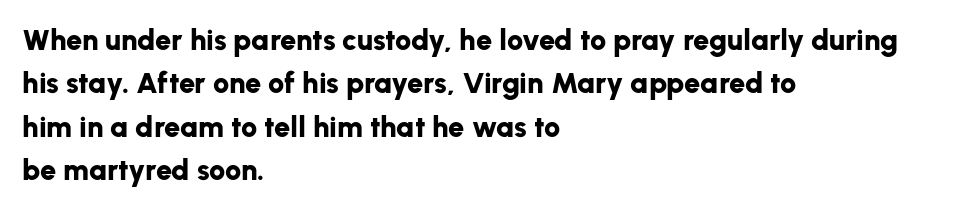
{"serif": "no", "italic": "no", "bold": "yes", "weight": "bold", "width": "normal", "stroke_contrast": "low", "x_height": "medium", "monospaced": "no", "underline": "no", "align": "left", "line_spacing": "normal", "line_spacing_ratio": 1.5, "letter_spacing": "normal", "letter_spacing_em": 0.0, "glyph_px": 29}
